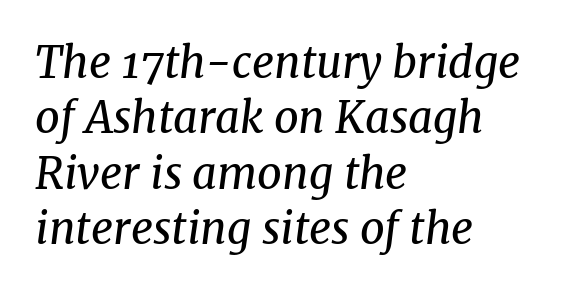
{"serif": "yes", "italic": "yes", "lean": "right", "slant_degrees": 8, "bold": "no", "weight": "regular", "width": "normal", "stroke_contrast": "medium", "x_height": "medium", "monospaced": "no", "underline": "no", "align": "left", "line_spacing": "normal", "line_spacing_ratio": 1.29, "letter_spacing": "normal", "letter_spacing_em": 0.0, "glyph_px": 43}
